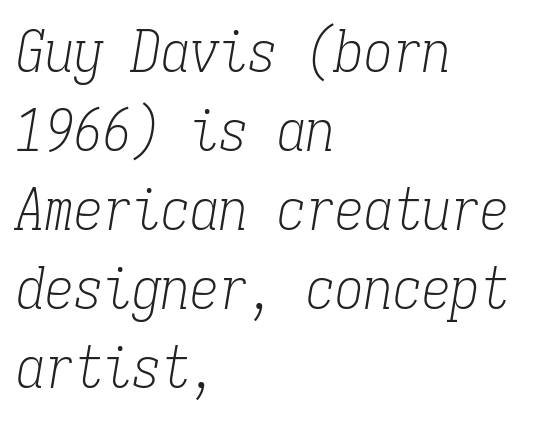
The passage shown leans; its letterforms are oblique. Caption: standard tracking, unaltered. The glyphs in this specimen are seriffed. Plain, unruled lines of type. Stroke thickness stays within the range of a standard reading face or lighter.
